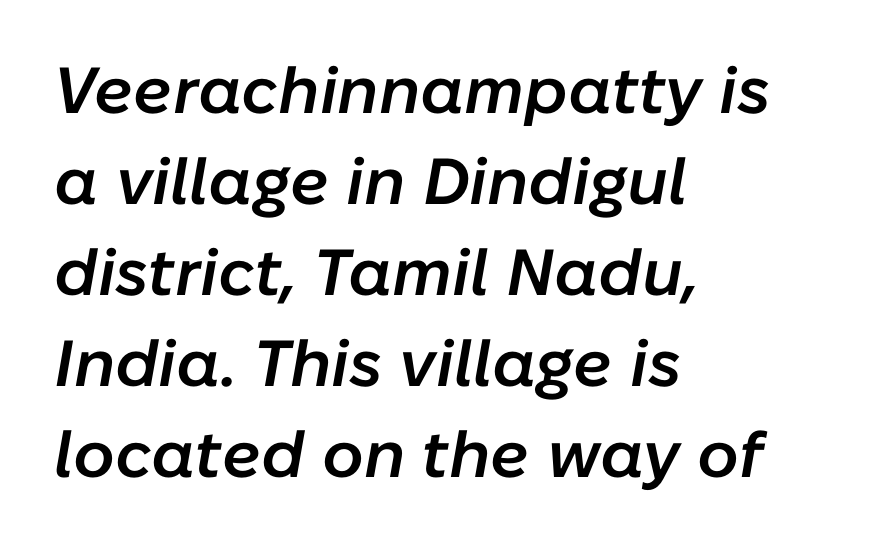
The image shows 65 px semibold type, italic (leaning right); set left-aligned, normal line spacing (1.4x), normal letter spacing, not underlined; low stroke contrast and a medium x-height.
